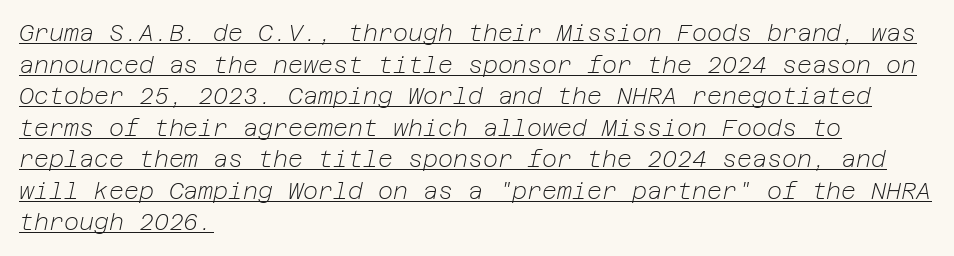
This is underlined copy, the kind a proofreader might mark for attention. Compared with ordinary roman type, these characters are visibly tilted. Line spacing here is normal. This rendering uses left alignment, leaving the right contour irregular.
